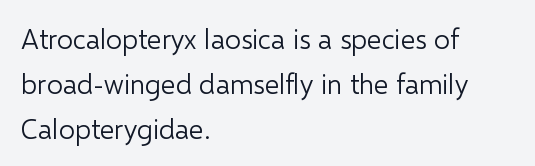
Look at the tracking — it's just the regular setting, nothing added. This reads as an unemphasized weight, regular at the heaviest. Nothing sits at the stroke ends, so this counts as sans-serif. The space directly below the letters is spotless.
